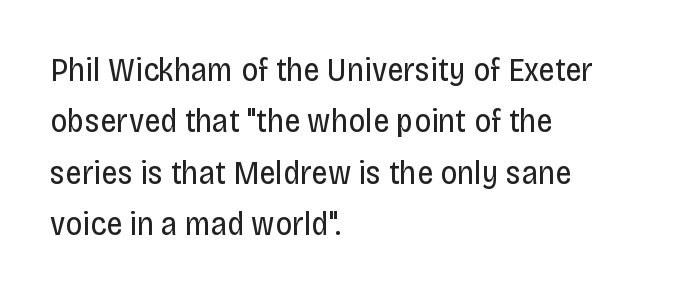
Q: Is the text bold? A: No.
Q: Is the text italic (slanted)? A: No, it is upright.
Q: Is the typeface a serif or a sans-serif typeface? A: Sans-serif.
Q: Is the text underlined? A: No.
Q: How is the paragraph aligned? A: Left-aligned.
Q: Is the spacing between letters normal or unusually wide? A: Normal.
Q: Is the spacing between lines tight, normal or loose? A: Normal.
Q: Width (condensed, normal, or wide)? A: Condensed.
Q: Stroke contrast? A: Low.
Q: x-height? A: Large.
Q: Monospaced? A: No.
